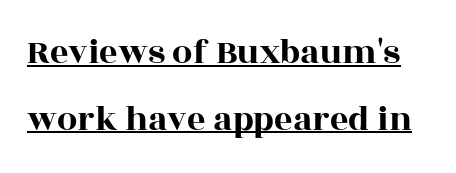
Q: Is the text italic (slanted)? A: No, it is upright.
Q: Is the typeface a serif or a sans-serif typeface? A: Serif.
Q: Is the text underlined? A: Yes.
Q: Is the spacing between letters normal or unusually wide? A: Normal.
Q: Width (condensed, normal, or wide)? A: Wide.
Q: x-height? A: Large.
Q: Monospaced? A: No.
